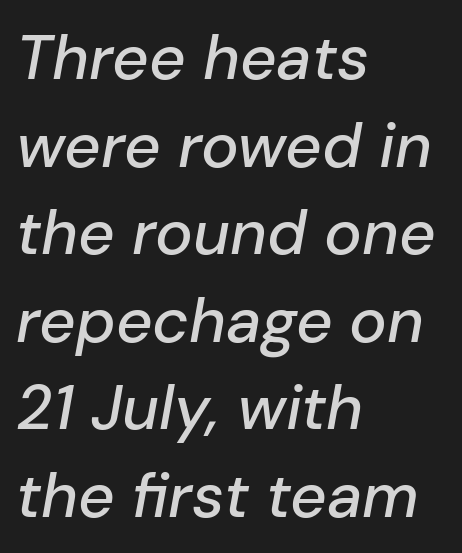
{"italic": "yes", "lean": "right", "slant_degrees": 10, "width": "normal", "stroke_contrast": "low", "x_height": "medium", "monospaced": "no", "underline": "no", "align": "left", "line_spacing": "normal", "line_spacing_ratio": 1.39, "letter_spacing": "normal", "letter_spacing_em": 0.0, "glyph_px": 63}
